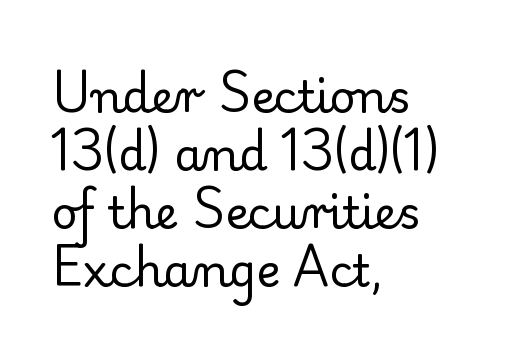
Q: Is the text bold? A: No.
Q: Is the text italic (slanted)? A: No, it is upright.
Q: Is the typeface a serif or a sans-serif typeface? A: Serif.
Q: Is the text underlined? A: No.
Q: How is the paragraph aligned? A: Left-aligned.
Q: Is the spacing between letters normal or unusually wide? A: Normal.
Q: Is the spacing between lines tight, normal or loose? A: Normal.
Q: Width (condensed, normal, or wide)? A: Normal.
Q: Stroke contrast? A: Low.
Q: x-height? A: Small.
Q: Monospaced? A: No.
